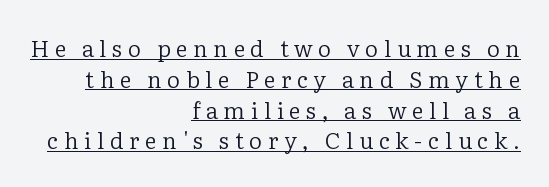
The image shows 23 px text type, upright; set right-aligned, normal line spacing (1.34x), unusually wide letter spacing (+0.24 em), underlined.
